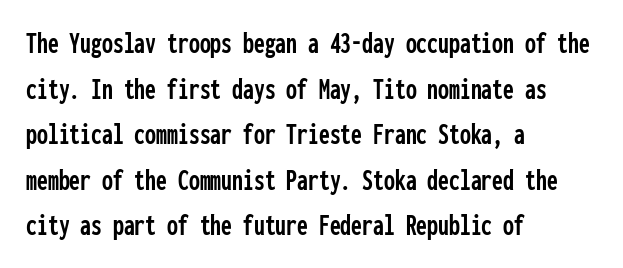
Q: Is the text italic (slanted)? A: No, it is upright.
Q: Is the typeface a serif or a sans-serif typeface? A: Sans-serif.
Q: Is the text underlined? A: No.
Q: How is the paragraph aligned? A: Left-aligned.
Q: Is the spacing between letters normal or unusually wide? A: Normal.
Q: Is the spacing between lines tight, normal or loose? A: Normal.
Q: Width (condensed, normal, or wide)? A: Condensed.
Q: Stroke contrast? A: Low.
Q: x-height? A: Medium.
Q: Monospaced? A: Yes.
